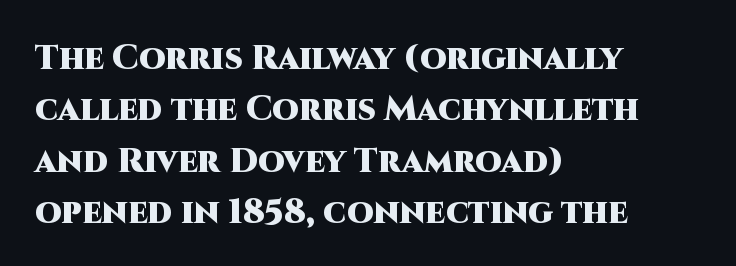
Regarding leading, the lines here are spaced in the standard way. The typesetter chose a ragged-right arrangement here. Is there any slant? The stems are plumb. Observe the absence of serifs on each vertical stroke in this sample. No extra tracking has been applied to these lines. The rendering uses natural spacing where letterforms have individual widths.
